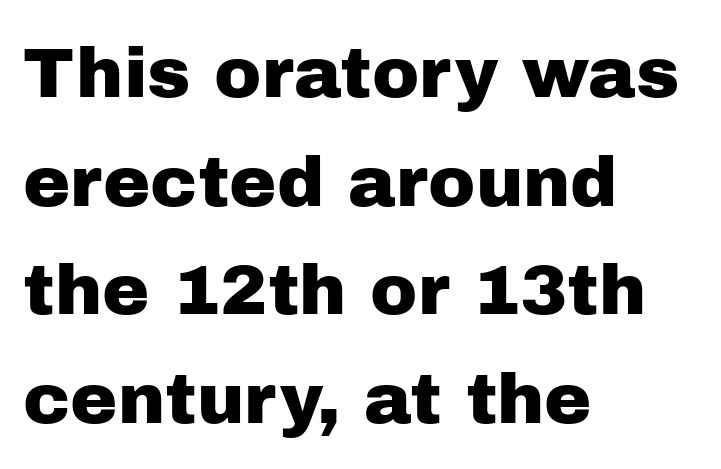
Q: Is the text italic (slanted)? A: No, it is upright.
Q: Is the typeface a serif or a sans-serif typeface? A: Sans-serif.
Q: Is the text underlined? A: No.
Q: How is the paragraph aligned? A: Left-aligned.
Q: Is the spacing between letters normal or unusually wide? A: Normal.
Q: Is the spacing between lines tight, normal or loose? A: Normal.
Q: Width (condensed, normal, or wide)? A: Normal.
Q: Stroke contrast? A: Low.
Q: x-height? A: Medium.
Q: Monospaced? A: No.
